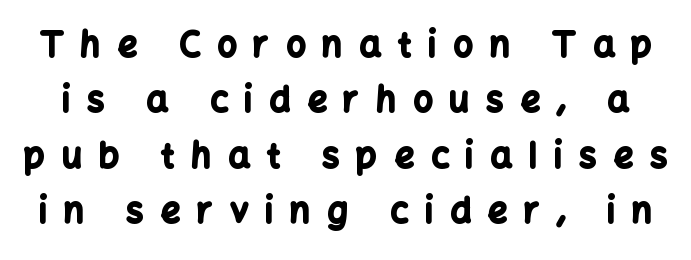
This is roman type, the default non-slanted kind. The rendering shows plain stroke endings on the letterforms — a sans-serif design. The letters advance in unequal steps, a hallmark of proportional type. Unmarked baselines from the first word to the last.
